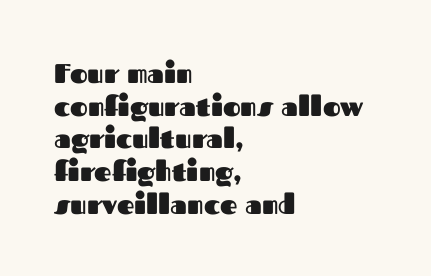
The glyphs are unaccompanied by any horizontal stroke below them. The passage shown is emphatically bold. The lettering holds an erect, upright posture throughout. Here the glyphs are tracked normally, forming tight word shapes.
